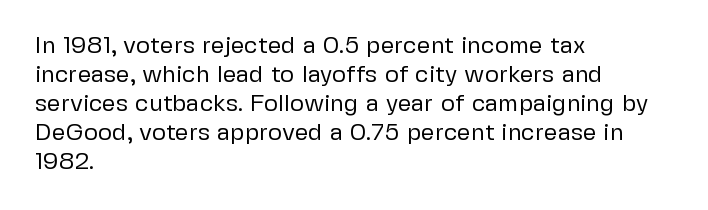
Q: Is the text bold? A: No.
Q: Is the text italic (slanted)? A: No, it is upright.
Q: Is the text underlined? A: No.
Q: How is the paragraph aligned? A: Left-aligned.
Q: Is the spacing between letters normal or unusually wide? A: Normal.
